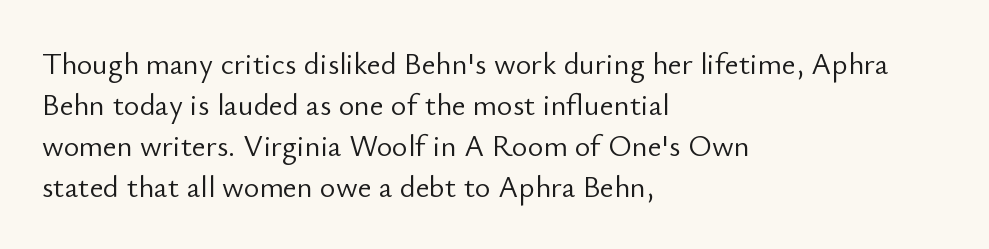
Glyph-to-glyph distance matches everyday printed text. The font sits on the lighter half of the weight spectrum, regular included. Posture: vertical. The rendering uses a moderate line-height, typical for paragraphs.
